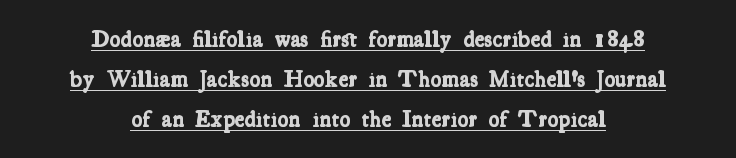
{"bold": "yes", "underline": "yes", "align": "center", "line_spacing_ratio": 1.75, "letter_spacing": "normal", "letter_spacing_em": 0.0, "glyph_px": 23}
